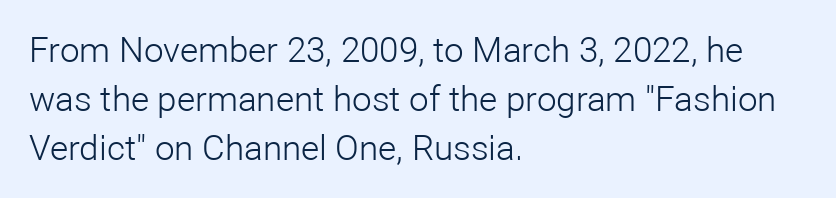
The image shows 35 px light sans-serif type, upright; set left-aligned, normal line spacing (1.4x), normal letter spacing, not underlined; low stroke contrast and a medium x-height.
